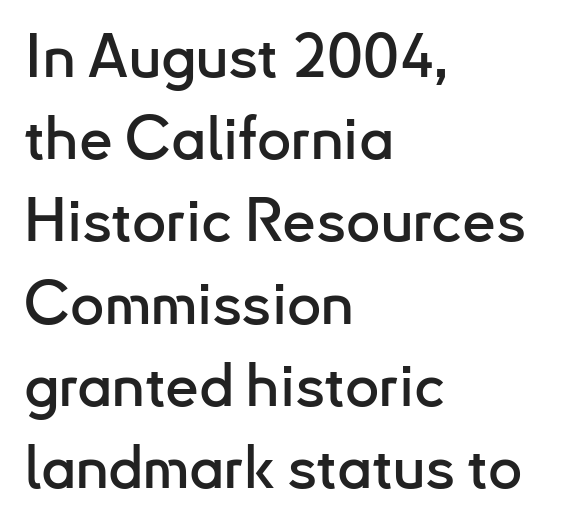
{"serif": "no", "italic": "no", "width": "normal", "stroke_contrast": "low", "x_height": "small", "monospaced": "no", "underline": "no", "align": "left", "line_spacing": "normal", "line_spacing_ratio": 1.37, "letter_spacing": "normal", "letter_spacing_em": 0.0, "glyph_px": 60}
